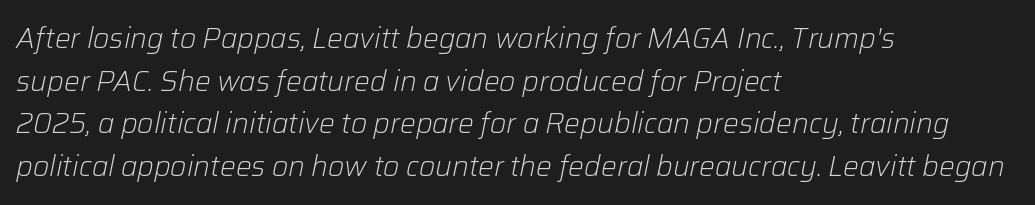
Q: Is the text bold? A: No.
Q: Is the text italic (slanted)? A: Yes, it leans right by about 12 degrees.
Q: Is the text underlined? A: No.
Q: How is the paragraph aligned? A: Left-aligned.
Q: Is the spacing between letters normal or unusually wide? A: Normal.
Q: Is the spacing between lines tight, normal or loose? A: Normal.
Q: Width (condensed, normal, or wide)? A: Normal.
Q: Stroke contrast? A: Low.
Q: x-height? A: Medium.
Q: Monospaced? A: No.
